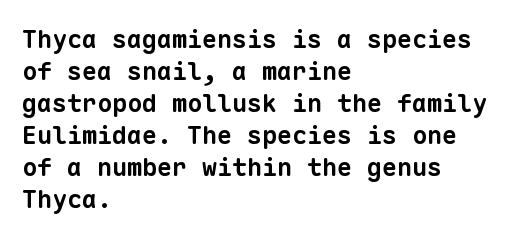
The image shows 25 px bold type; set left-aligned, normal line spacing (1.28x), normal letter spacing, not underlined.
